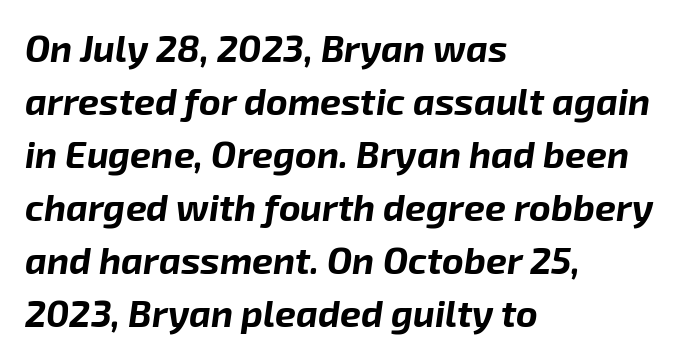
Q: Is the text bold? A: Yes.
Q: Is the text italic (slanted)? A: Yes, it leans right by about 8 degrees.
Q: Is the text underlined? A: No.
Q: How is the paragraph aligned? A: Left-aligned.
Q: Is the spacing between letters normal or unusually wide? A: Normal.
Q: Is the spacing between lines tight, normal or loose? A: Normal.
Q: Width (condensed, normal, or wide)? A: Normal.
Q: Stroke contrast? A: Low.
Q: x-height? A: Medium.
Q: Monospaced? A: No.
